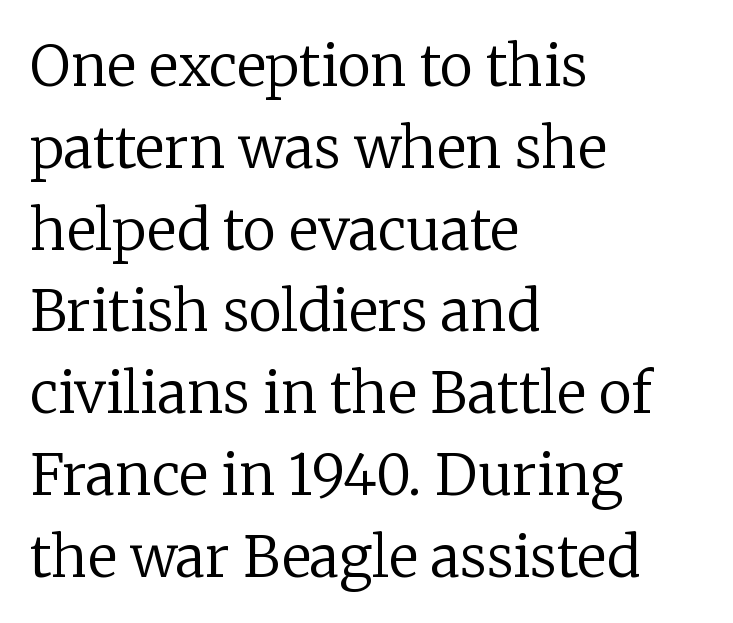
Casual observation: everything's shoved over to the left. Upright lettering throughout. A quiet, ordinary-to-light weight characterises the typeface. This is serif lettering, the kind often seen in printed books. The passage shown is not underscored anywhere.
